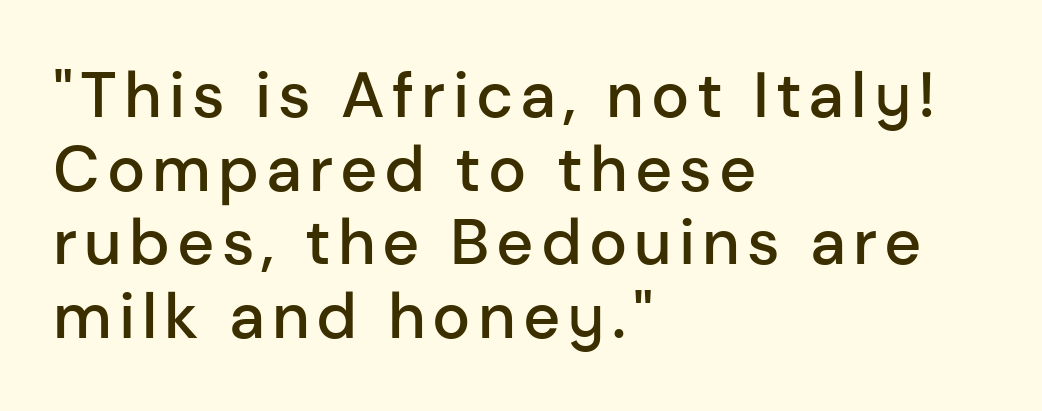
Q: Is the text bold? A: Semi-bold.
Q: Is the text italic (slanted)? A: No, it is upright.
Q: Is the typeface a serif or a sans-serif typeface? A: Sans-serif.
Q: Is the text underlined? A: No.
Q: How is the paragraph aligned? A: Left-aligned.
Q: Is the spacing between lines tight, normal or loose? A: Tight.
Q: Width (condensed, normal, or wide)? A: Normal.
Q: Stroke contrast? A: Low.
Q: x-height? A: Medium.
Q: Monospaced? A: No.
